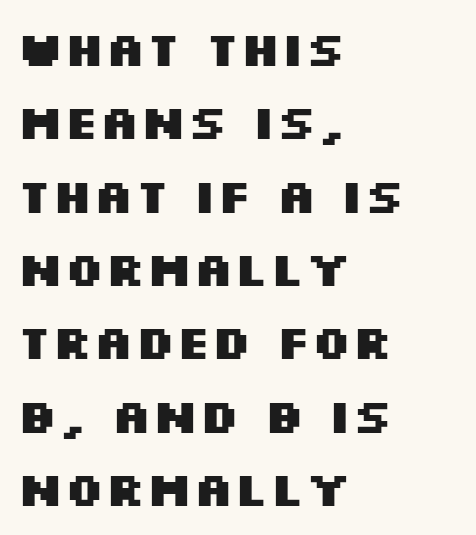
Q: Is the text bold? A: Yes.
Q: Is the text italic (slanted)? A: No, it is upright.
Q: Is the typeface a serif or a sans-serif typeface? A: Sans-serif.
Q: Is the text underlined? A: No.
Q: How is the paragraph aligned? A: Left-aligned.
Q: Is the spacing between letters normal or unusually wide? A: Normal.
Q: Is the spacing between lines tight, normal or loose? A: Normal.
Q: Width (condensed, normal, or wide)? A: Wide.
Q: Stroke contrast? A: Medium.
Q: x-height? A: Large.
Q: Monospaced? A: No.
